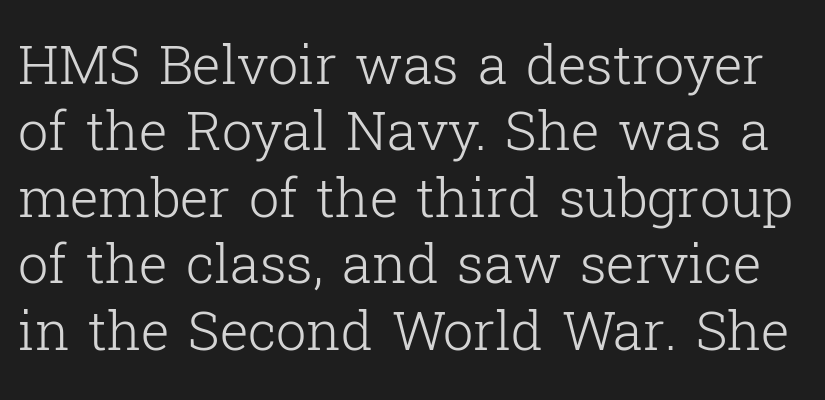
Character widths vary here, with narrow letters taking less room than wide ones. Nothing heavy about these letters — not bold at all. No word sits above an underline. These lines are composed in type with serifs. Characters follow at the spacing the type designer built in. Quick note: not italic, upright.
